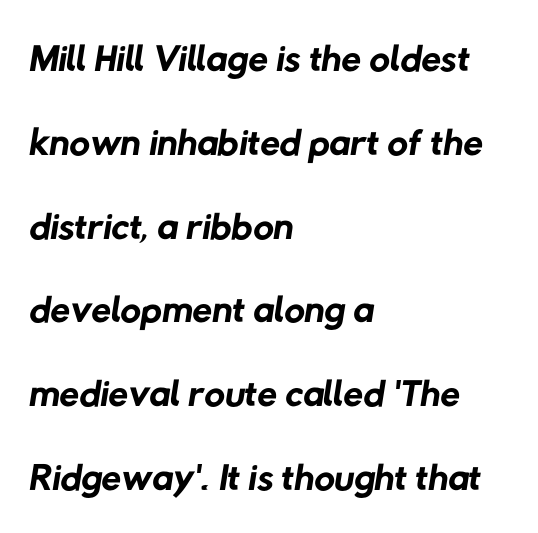
Plain, unruled lines of type. Interline gaps are of average width in this sample. Leftover space on each line is placed entirely after the last word. Do the characters align in a grid? No, the font is proportional. On a weight scale, this lands at 450 or below.
